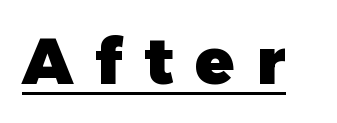
Q: Is the text bold? A: Yes.
Q: Is the text italic (slanted)? A: No, it is upright.
Q: Is the typeface a serif or a sans-serif typeface? A: Sans-serif.
Q: Is the text underlined? A: Yes.
Q: Is the spacing between letters normal or unusually wide? A: Unusually wide.
Q: Width (condensed, normal, or wide)? A: Normal.
Q: Stroke contrast? A: Low.
Q: x-height? A: Medium.
Q: Monospaced? A: No.
